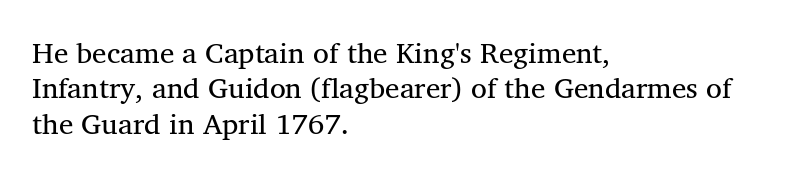
{"serif": "yes", "width": "normal", "stroke_contrast": "medium", "x_height": "medium", "monospaced": "no", "underline": "no", "align": "left", "line_spacing_ratio": 1.22, "letter_spacing": "normal", "letter_spacing_em": 0.0, "glyph_px": 29}
